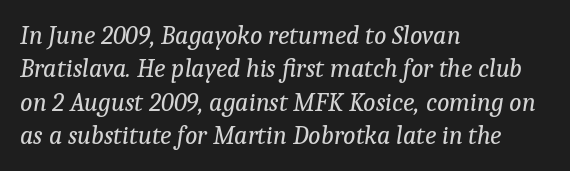
The image shows 26 px text type, italic (leaning right); set left-aligned, normal line spacing (1.28x), normal letter spacing, not underlined.
